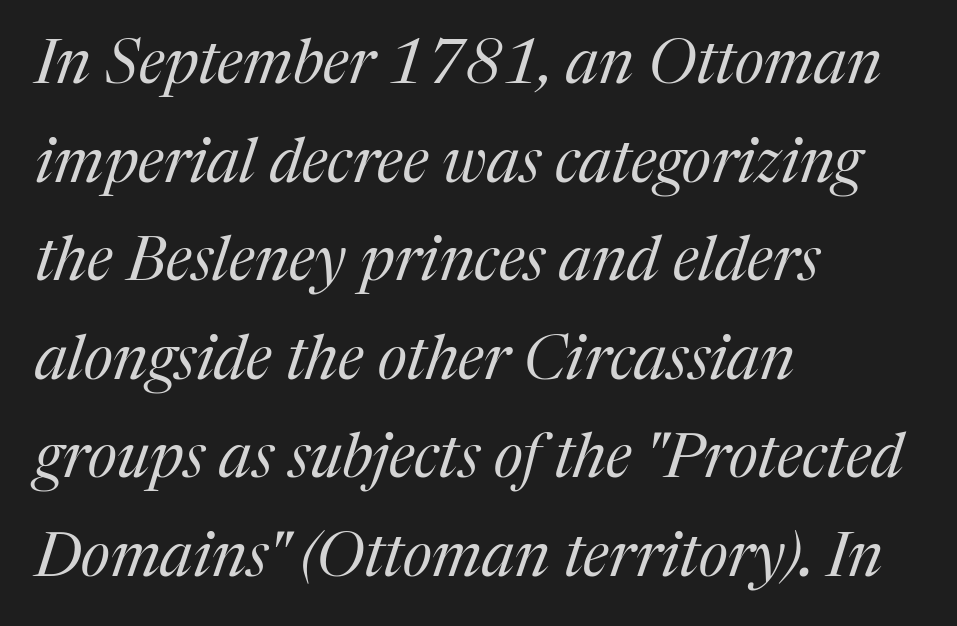
Vertical spacing — default. The compositor pushed each line to the left boundary. Serif or sans? Serif — the stroke terminals have little feet. Stems here are at most as thick as an everyday book face. Descenders are the only things crossing below the line.
